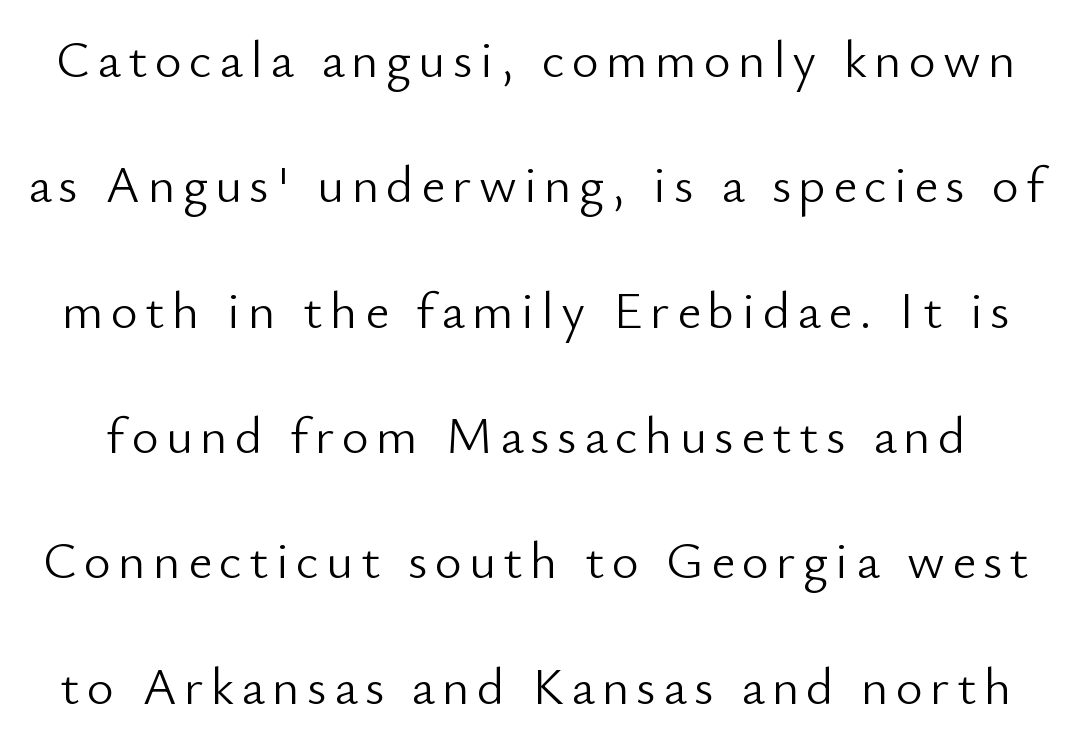
Q: Is the text bold? A: No.
Q: Is the text italic (slanted)? A: No, it is upright.
Q: Is the typeface a serif or a sans-serif typeface? A: Sans-serif.
Q: Is the text underlined? A: No.
Q: Is the spacing between lines tight, normal or loose? A: Loose.
Q: Width (condensed, normal, or wide)? A: Normal.
Q: Stroke contrast? A: Low.
Q: x-height? A: Small.
Q: Monospaced? A: No.
